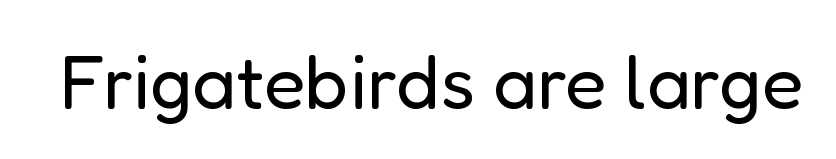
The image shows 76 px regular-weight sans-serif type, upright; set normal letter spacing, not underlined; low stroke contrast and a medium x-height.
